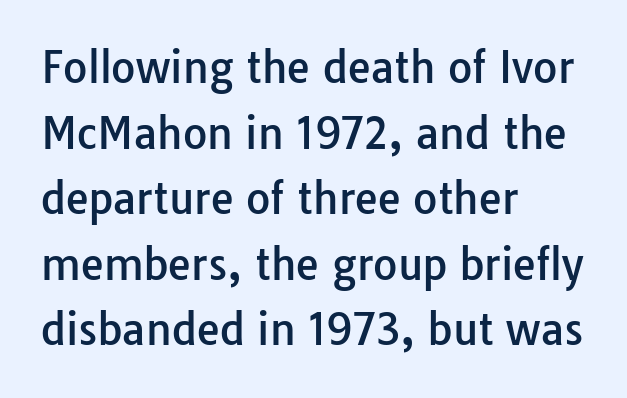
Ascenders rise straight up at ninety degrees. A normal amount of white space separates one row of letters from the next. Alignment: flush left. Examine the stroke ends and you'll find no serifs. Spacing between characters is what you'd get straight out of the box.
